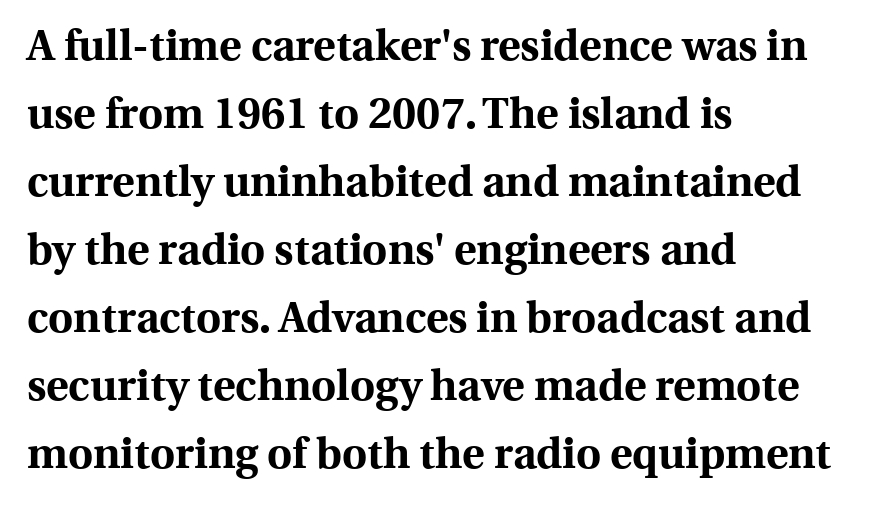
Q: Is the text bold? A: Yes.
Q: Is the text italic (slanted)? A: No, it is upright.
Q: Is the typeface a serif or a sans-serif typeface? A: Serif.
Q: Is the text underlined? A: No.
Q: How is the paragraph aligned? A: Left-aligned.
Q: Is the spacing between letters normal or unusually wide? A: Normal.
Q: Is the spacing between lines tight, normal or loose? A: Normal.
Q: Width (condensed, normal, or wide)? A: Normal.
Q: x-height? A: Medium.
Q: Monospaced? A: No.
